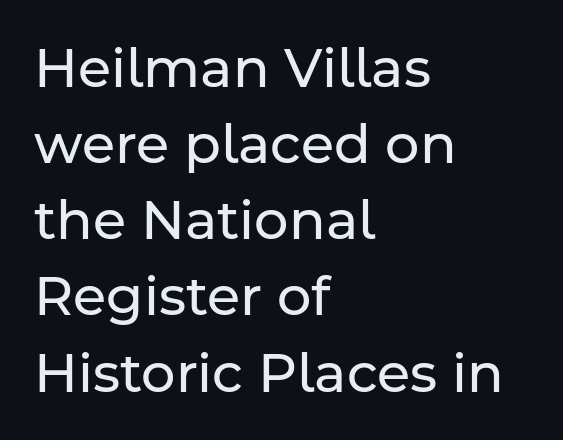
The image shows 54 px regular-weight sans-serif type, upright; set left-aligned, normal line spacing (1.41x), normal letter spacing, not underlined; low stroke contrast and a medium x-height.
